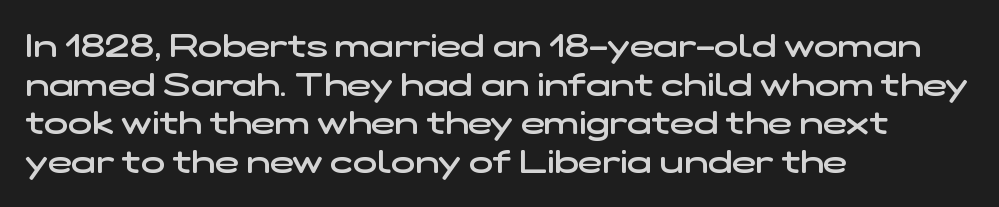
Which margin do the lines hug? The left one — the right edge is uneven. Character widths vary here, with narrow letters taking less room than wide ones. Emphasis by weight is partial: semibold. Honestly, the letter spacing is just normal — you wouldn't notice it. A typesetter would label this face a sans.
